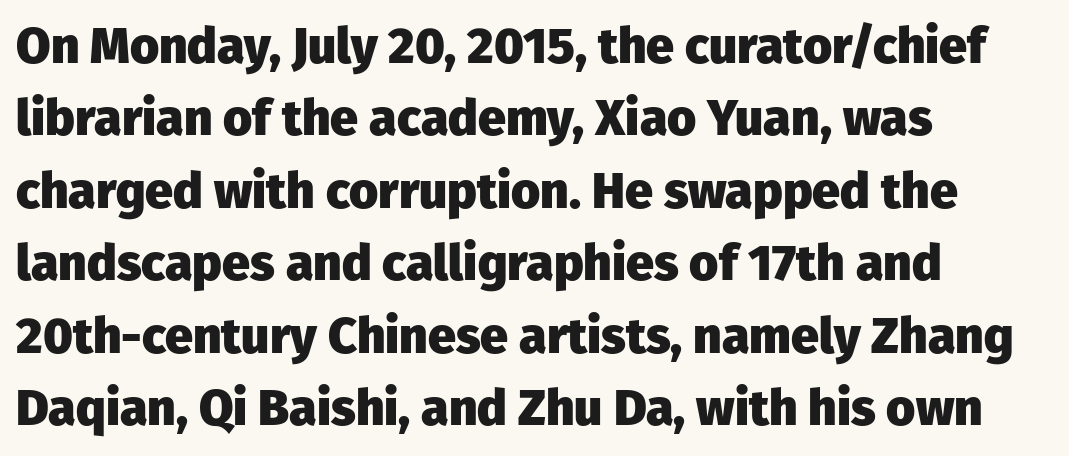
The image shows 50 px heavy sans-serif type, upright; set left-aligned, normal line spacing (1.45x), normal letter spacing, not underlined; low stroke contrast and a medium x-height.
